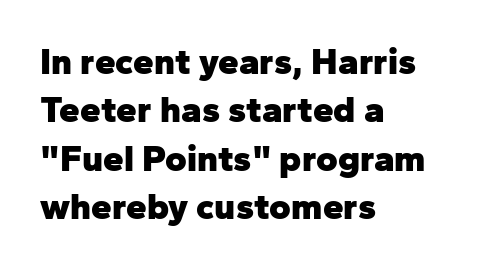
The image shows 37 px heavy sans-serif type, upright; set left-aligned, normal line spacing (1.31x), normal letter spacing, not underlined; low stroke contrast and a medium x-height.
